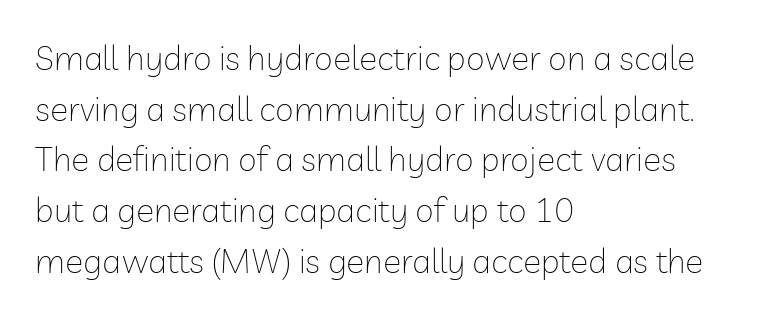
The image shows 34 px thin sans-serif type, upright; set left-aligned, normal line spacing (1.49x), normal letter spacing, not underlined; low stroke contrast and a medium x-height.
